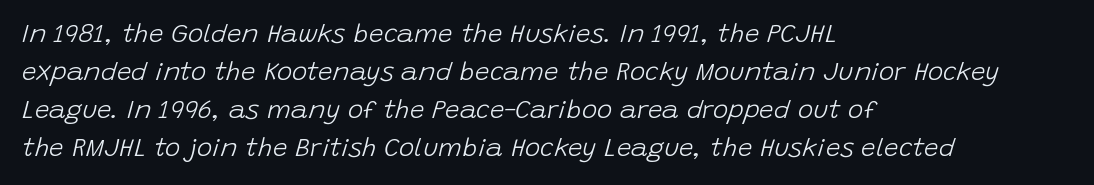
{"italic": "yes", "lean": "right", "slant_degrees": 15, "bold": "no", "underline": "no", "align": "left", "line_spacing": "normal", "line_spacing_ratio": 1.46, "letter_spacing": "normal", "letter_spacing_em": 0.0, "glyph_px": 26}
